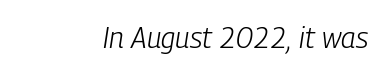
The image shows 29 px light, condensed type, italic (leaning right); set normal letter spacing, not underlined; low stroke contrast and a medium x-height.
